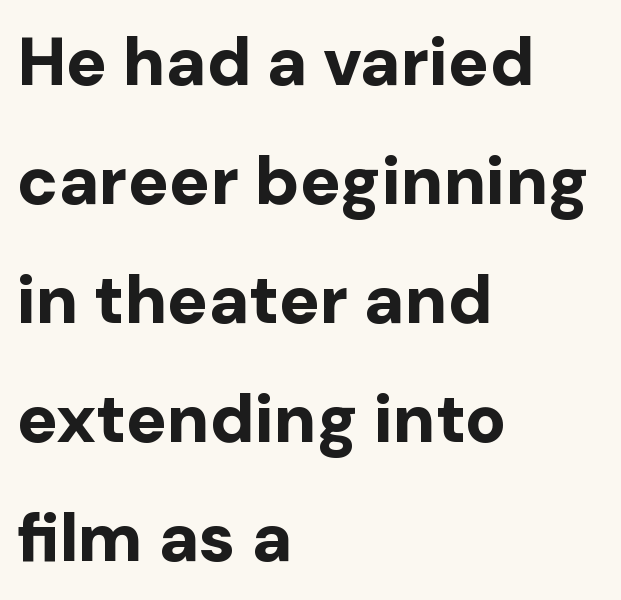
The face used here has the dense, thick strokes of a bold. Which margin do the lines hug? The left one — the right edge is uneven. This rendering employs a face without finishing strokes, i.e., a sans-serif. The passage shown has conventional tracking throughout. The string is rendered with underlining switched off. This is the regular roman posture of the typeface.
